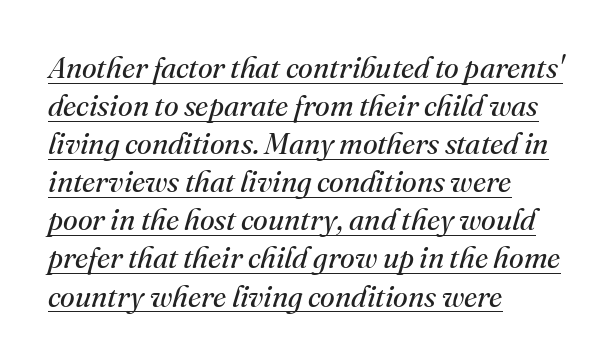
{"serif": "yes", "italic": "yes", "lean": "right", "slant_degrees": 16, "bold": "no", "weight": "regular", "width": "normal", "stroke_contrast": "medium", "x_height": "small", "monospaced": "no", "underline": "yes", "align": "left", "line_spacing": "normal", "line_spacing_ratio": 1.27, "letter_spacing": "normal", "letter_spacing_em": 0.0, "glyph_px": 30}
